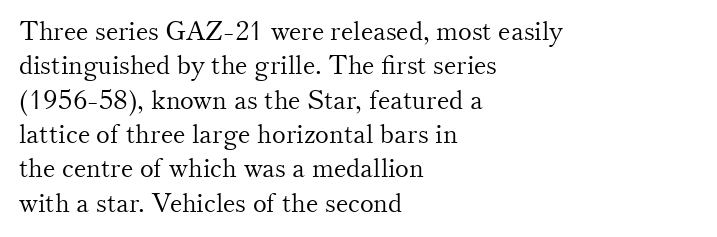
The image shows 26 px text type, upright; set left-aligned, normal line spacing (1.32x), normal letter spacing, not underlined.
